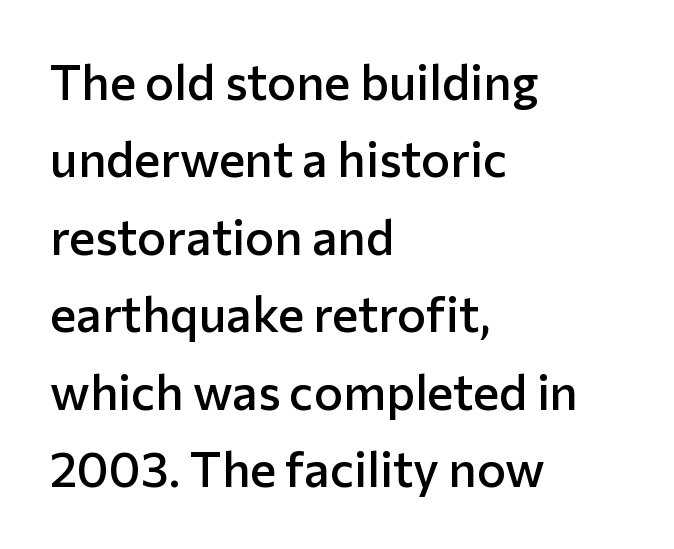
{"serif": "no", "italic": "no", "bold": "semi", "weight": "semibold", "width": "normal", "stroke_contrast": "low", "x_height": "medium", "monospaced": "no", "underline": "no", "align": "left", "line_spacing": "normal", "line_spacing_ratio": 1.58, "letter_spacing": "normal", "letter_spacing_em": 0.0, "glyph_px": 49}
